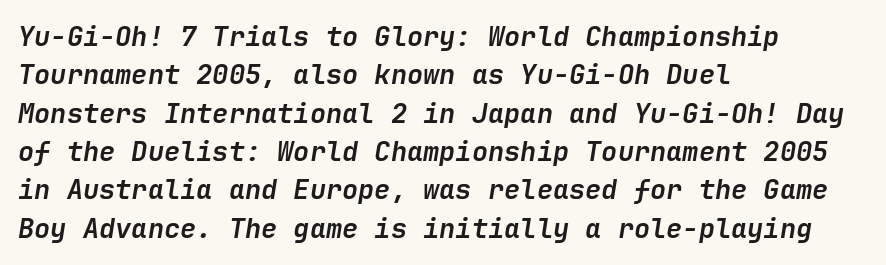
The image shows 27 px bold type, italic (leaning right); set left-aligned, normal line spacing (1.42x), normal letter spacing, not underlined.
